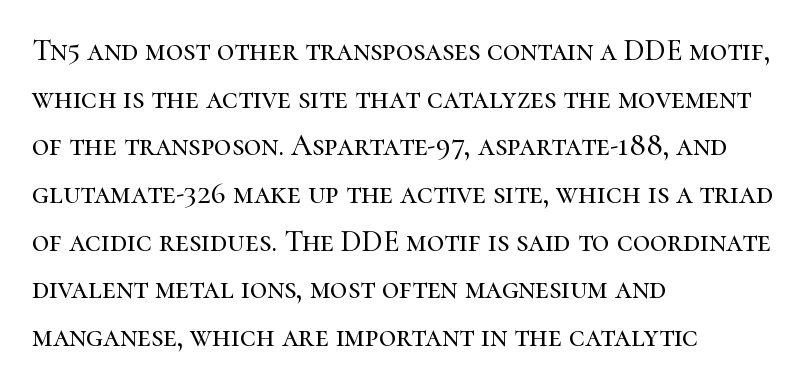
{"serif": "yes", "italic": "no", "width": "normal", "stroke_contrast": "high", "x_height": "medium", "monospaced": "no", "underline": "no", "align": "left", "line_spacing": "normal", "line_spacing_ratio": 1.59, "letter_spacing": "normal", "letter_spacing_em": 0.0, "glyph_px": 30}
